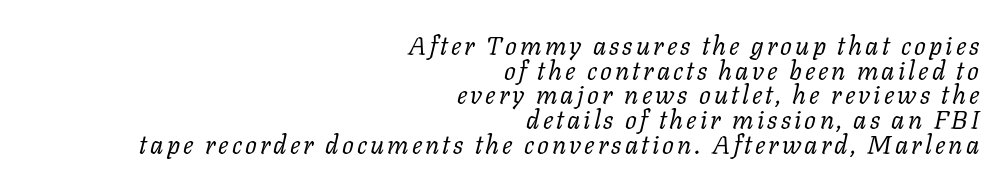
Q: Is the text bold? A: No.
Q: Is the text italic (slanted)? A: Yes, it leans right by about 11 degrees.
Q: Is the text underlined? A: No.
Q: How is the paragraph aligned? A: Right-aligned.
Q: Is the spacing between lines tight, normal or loose? A: Tight.
